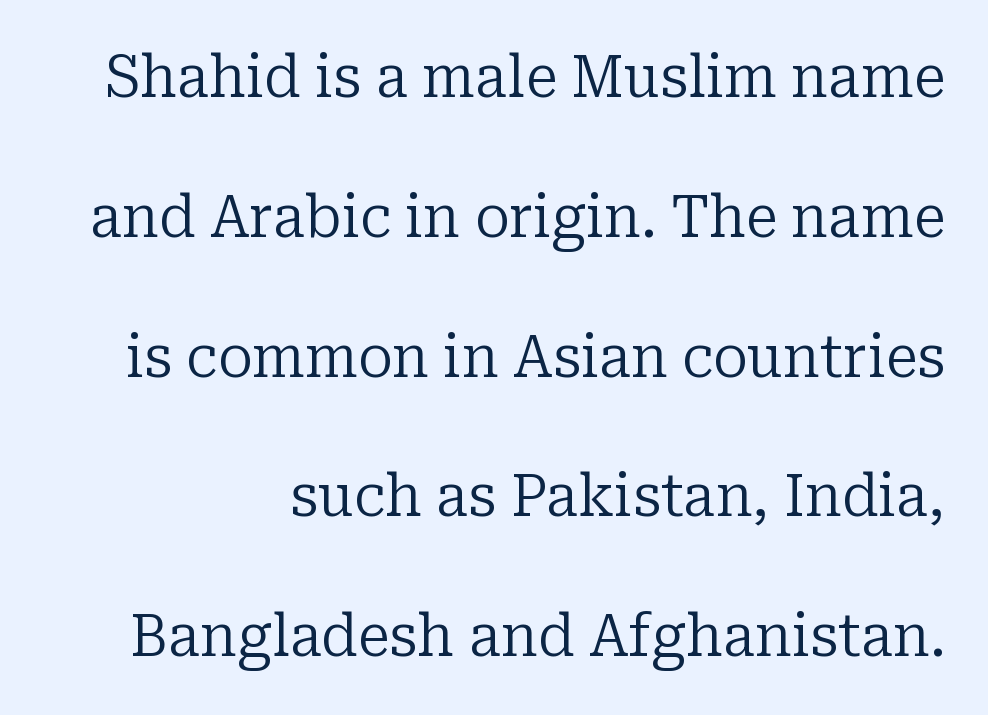
{"serif": "yes", "italic": "no", "bold": "no", "weight": "regular", "width": "normal", "stroke_contrast": "low", "x_height": "medium", "monospaced": "no", "underline": "no", "align": "right", "line_spacing": "loose", "line_spacing_ratio": 2.41, "letter_spacing": "normal", "letter_spacing_em": 0.0, "glyph_px": 58}
